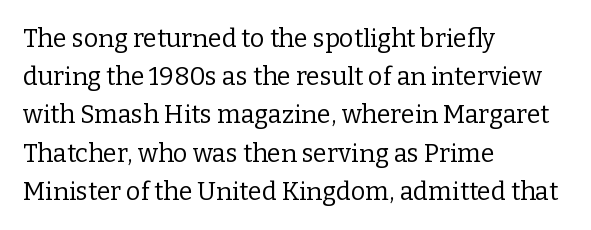
{"italic": "no", "bold": "no", "underline": "no", "align": "left", "line_spacing": "normal", "line_spacing_ratio": 1.53, "letter_spacing": "normal", "letter_spacing_em": 0.0, "glyph_px": 25}
